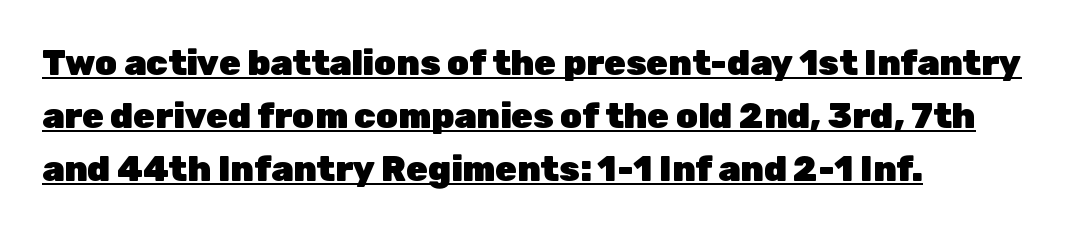
Leftover space on each line is placed entirely after the last word. Beneath each row of characters lies a ruled line. Is the type bold? Yes — the strokes are clearly thick and heavy. The letters stand upright; this is a roman face. This is sans-serif lettering, the kind often seen on screens and signage. In terms of letterspacing, this is plain default setting.
